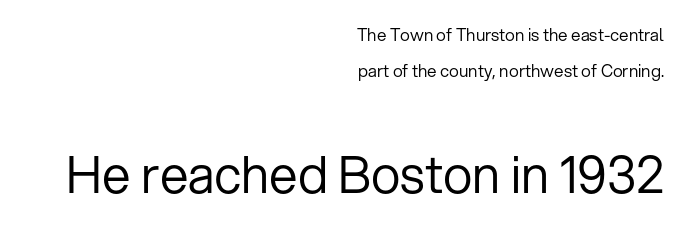
Q: Is the text bold? A: No.
Q: Is the text italic (slanted)? A: No, it is upright.
Q: Is the typeface a serif or a sans-serif typeface? A: Sans-serif.
Q: Is the text underlined? A: No.
Q: How is the paragraph aligned? A: Right-aligned.
Q: Is the spacing between letters normal or unusually wide? A: Normal.
Q: Is the spacing between lines tight, normal or loose? A: Loose.
Q: Which block of text is set in a larger size, the first (top) or the second (bottom)? A: The second (bottom) one.
Q: Width (condensed, normal, or wide)? A: Normal.
Q: Stroke contrast? A: Low.
Q: x-height? A: Medium.
Q: Monospaced? A: No.
